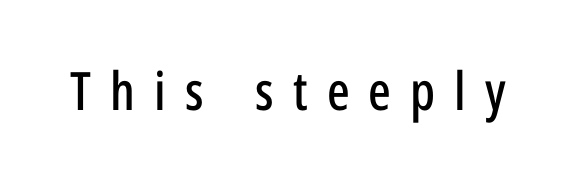
The image shows 53 px condensed sans-serif type, upright; set unusually wide letter spacing (+0.36 em), not underlined; low stroke contrast and a medium x-height.
